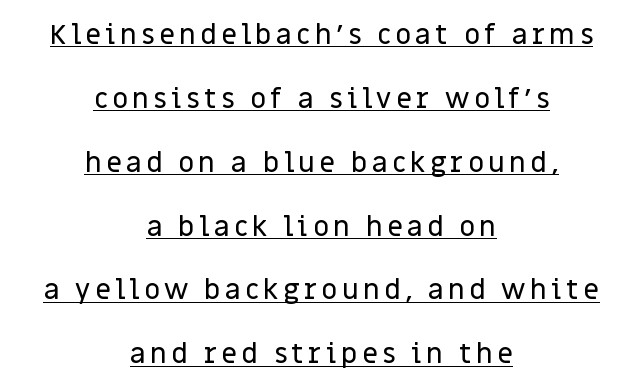
Classification — sans serif. Posture: vertical. Honestly, the rows look like they've been pulled way apart. Varying glyph widths throughout — classic text-font behaviour. This sample carries an underscore along the baseline area. Notice how the passage keeps no hard edge, just a central spine.
